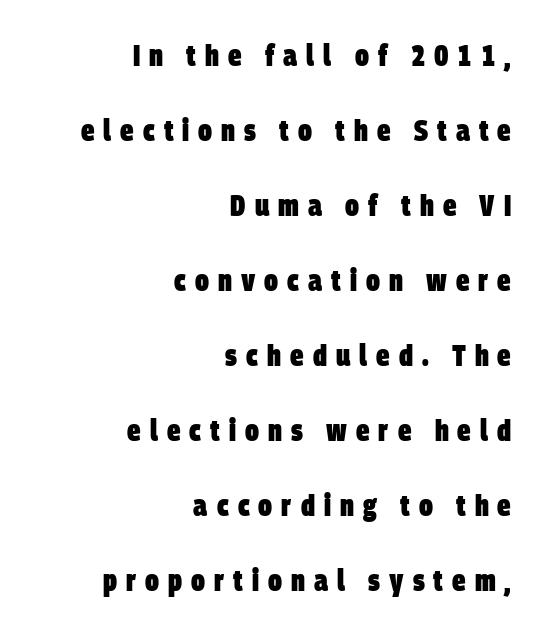
The tracking reads as deliberately expanded to a designer's eye. The baseline area is clear. Caption: bold face, heavy strokes. Leading is clearly above the norm, producing a sparse column. Think of a printed novel: that variable character pitch is what you see here. The paragraph shown leans on its right margin.
